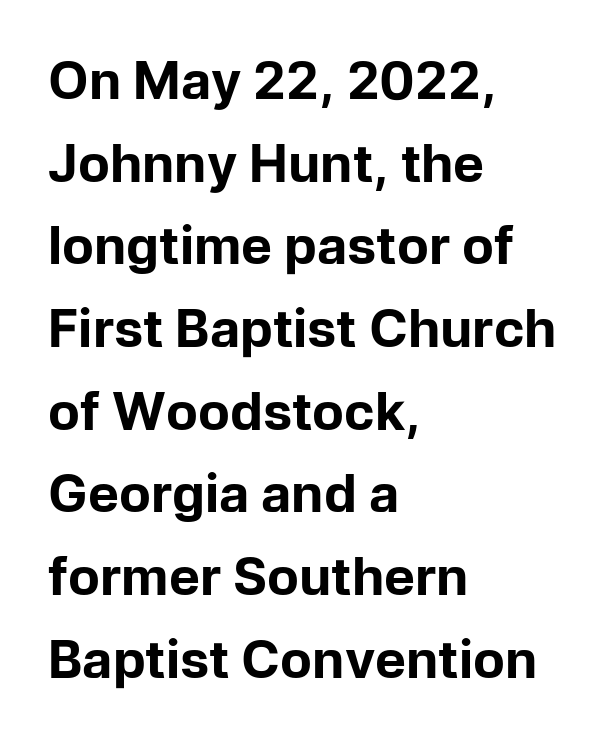
Q: Is the text bold? A: Yes.
Q: Is the text italic (slanted)? A: No, it is upright.
Q: Is the typeface a serif or a sans-serif typeface? A: Sans-serif.
Q: Is the text underlined? A: No.
Q: How is the paragraph aligned? A: Left-aligned.
Q: Is the spacing between letters normal or unusually wide? A: Normal.
Q: Is the spacing between lines tight, normal or loose? A: Normal.
Q: Width (condensed, normal, or wide)? A: Normal.
Q: Stroke contrast? A: Low.
Q: x-height? A: Medium.
Q: Monospaced? A: No.
